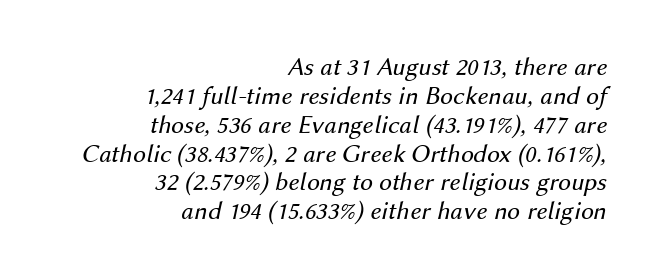
Q: Is the text bold? A: No.
Q: Is the text italic (slanted)? A: Yes, it leans right by about 12 degrees.
Q: Is the text underlined? A: No.
Q: How is the paragraph aligned? A: Right-aligned.
Q: Is the spacing between letters normal or unusually wide? A: Normal.
Q: Is the spacing between lines tight, normal or loose? A: Tight.
